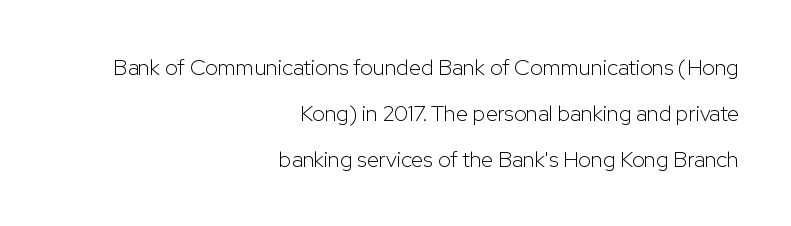
Q: Is the text bold? A: No.
Q: Is the text italic (slanted)? A: No, it is upright.
Q: Is the text underlined? A: No.
Q: How is the paragraph aligned? A: Right-aligned.
Q: Is the spacing between letters normal or unusually wide? A: Normal.
Q: Is the spacing between lines tight, normal or loose? A: Loose.
